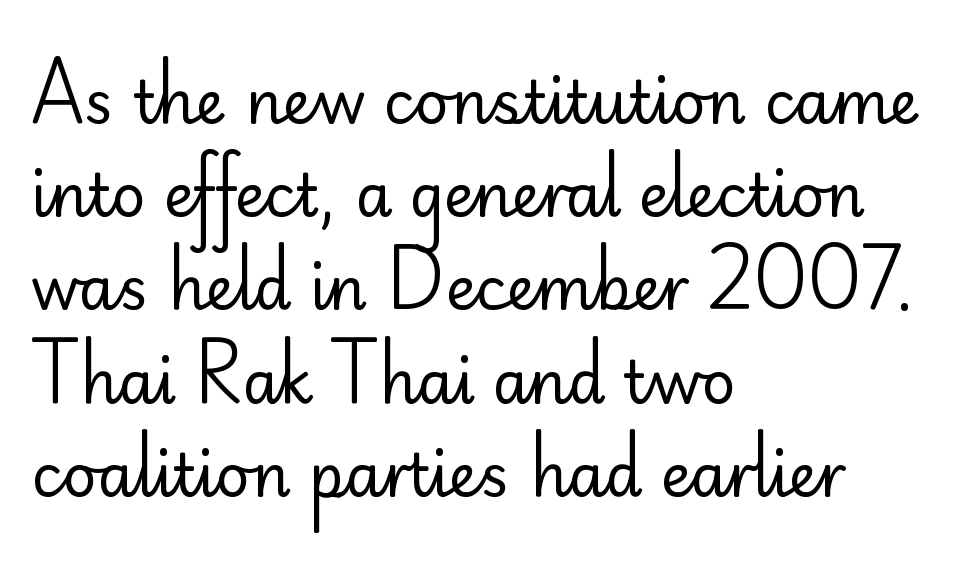
Q: Is the text bold? A: No.
Q: Is the text italic (slanted)? A: No, it is upright.
Q: Is the typeface a serif or a sans-serif typeface? A: Sans-serif.
Q: Is the text underlined? A: No.
Q: How is the paragraph aligned? A: Left-aligned.
Q: Is the spacing between letters normal or unusually wide? A: Normal.
Q: Is the spacing between lines tight, normal or loose? A: Normal.
Q: Width (condensed, normal, or wide)? A: Normal.
Q: Stroke contrast? A: Low.
Q: x-height? A: Small.
Q: Monospaced? A: No.
